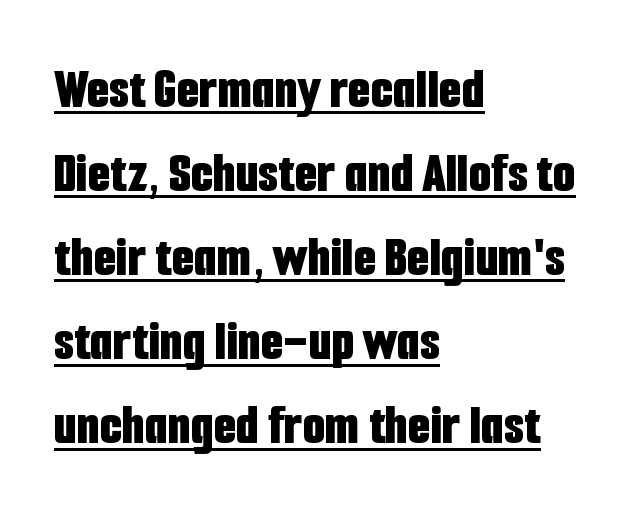
Q: Is the text bold? A: Yes.
Q: Is the text italic (slanted)? A: No, it is upright.
Q: Is the typeface a serif or a sans-serif typeface? A: Sans-serif.
Q: Is the text underlined? A: Yes.
Q: How is the paragraph aligned? A: Left-aligned.
Q: Is the spacing between letters normal or unusually wide? A: Normal.
Q: Is the spacing between lines tight, normal or loose? A: Normal.
Q: Width (condensed, normal, or wide)? A: Condensed.
Q: Stroke contrast? A: Low.
Q: x-height? A: Medium.
Q: Monospaced? A: No.
